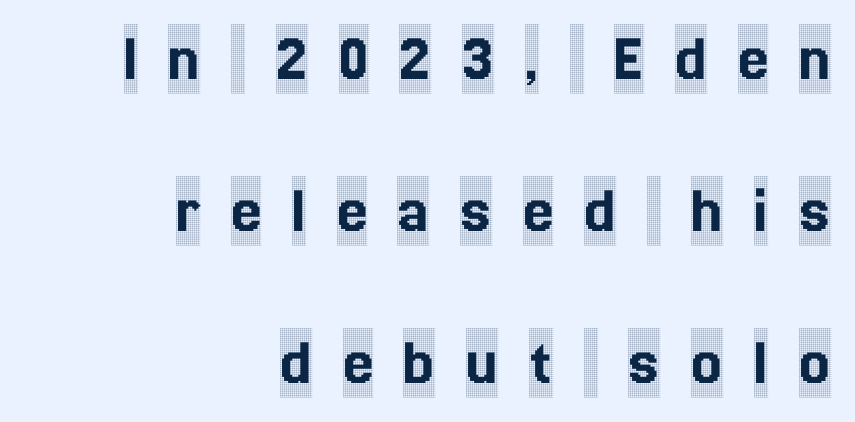
Nobody drew a line under any word here. Casual observation: everything's shoved over to the right. Posture: straight, roman, zero tilt. Think of a printed novel: that variable character pitch is what you see here.
